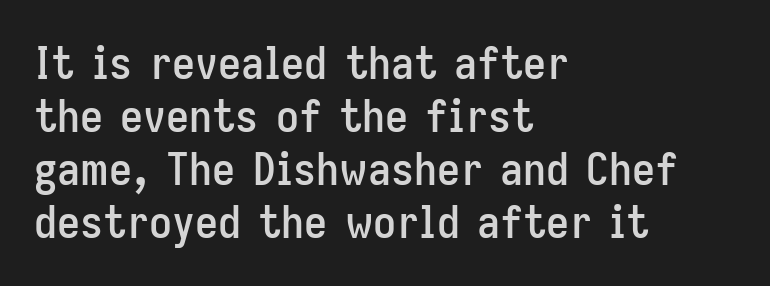
{"serif": "no", "italic": "no", "width": "condensed", "stroke_contrast": "low", "x_height": "medium", "monospaced": "no", "underline": "no", "align": "left", "line_spacing": "tight", "line_spacing_ratio": 1.15, "letter_spacing": "normal", "letter_spacing_em": 0.0, "glyph_px": 46}
